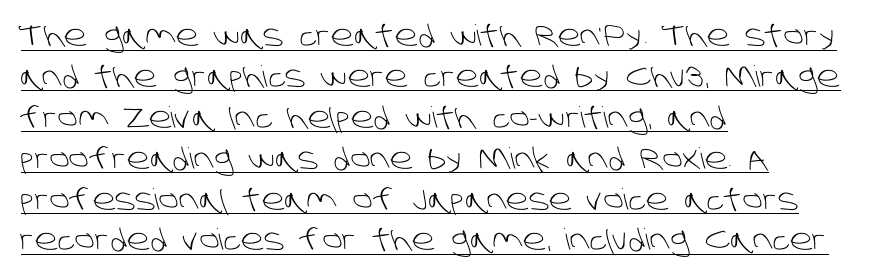
Q: Is the text bold? A: No.
Q: Is the typeface a serif or a sans-serif typeface? A: Sans-serif.
Q: Is the text underlined? A: Yes.
Q: How is the paragraph aligned? A: Left-aligned.
Q: Is the spacing between letters normal or unusually wide? A: Normal.
Q: Is the spacing between lines tight, normal or loose? A: Normal.
Q: Width (condensed, normal, or wide)? A: Normal.
Q: Stroke contrast? A: Low.
Q: x-height? A: Large.
Q: Monospaced? A: No.
